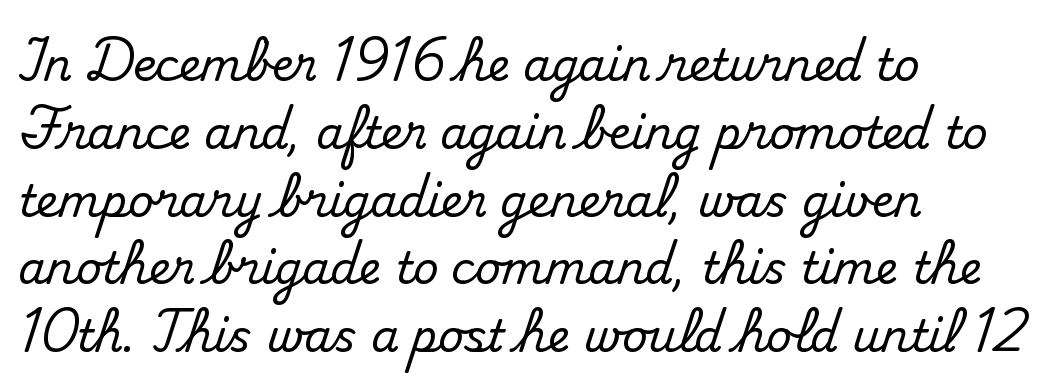
{"serif": "yes", "width": "normal", "stroke_contrast": "medium", "x_height": "small", "monospaced": "no", "underline": "no", "align": "left", "line_spacing": "normal", "line_spacing_ratio": 1.54, "letter_spacing": "normal", "letter_spacing_em": 0.0, "glyph_px": 44}
